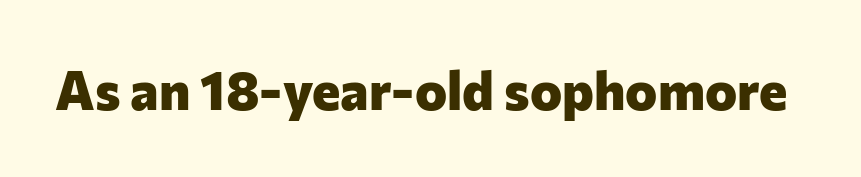
{"serif": "no", "italic": "no", "bold": "yes", "weight": "heavy", "width": "normal", "stroke_contrast": "low", "x_height": "medium", "monospaced": "no", "underline": "no", "letter_spacing": "normal", "letter_spacing_em": 0.0, "glyph_px": 54}
